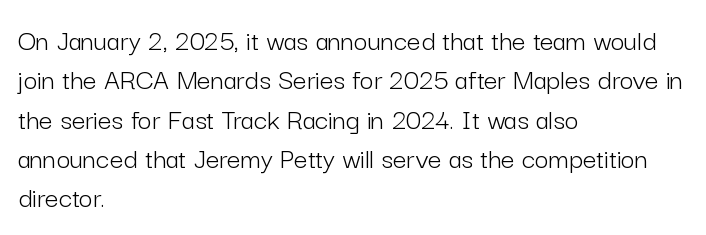
Q: Is the text bold? A: No.
Q: Is the text italic (slanted)? A: No, it is upright.
Q: Is the typeface a serif or a sans-serif typeface? A: Sans-serif.
Q: Is the text underlined? A: No.
Q: How is the paragraph aligned? A: Left-aligned.
Q: Is the spacing between letters normal or unusually wide? A: Normal.
Q: Is the spacing between lines tight, normal or loose? A: Normal.
Q: Width (condensed, normal, or wide)? A: Normal.
Q: Stroke contrast? A: Low.
Q: x-height? A: Medium.
Q: Monospaced? A: No.
